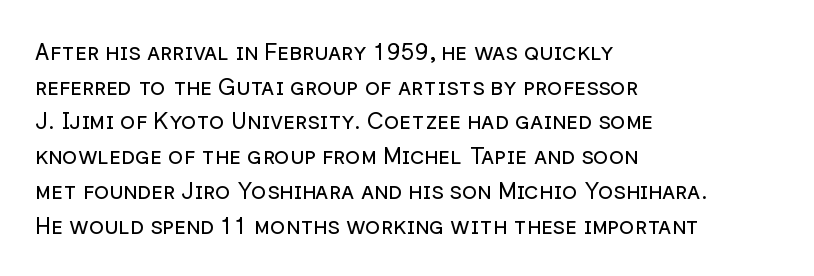
Vertical strokes here are truly vertical. Is the block centered? No — it sits flush against the left margin. Standard letterfit; no display-style spreading of the glyphs. This is not heavy type; no bold has been used.
